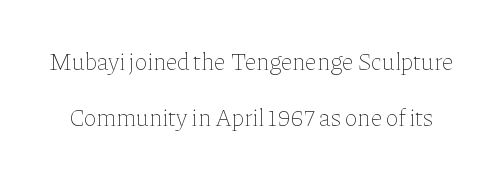
The type is set solid horizontally, with unmodified tracking. Check under the words: just untouched page. Leading is clearly above the norm, producing a sparse column. Stems here are at most as thick as an everyday book face. In terms of posture, this sample is upright.
